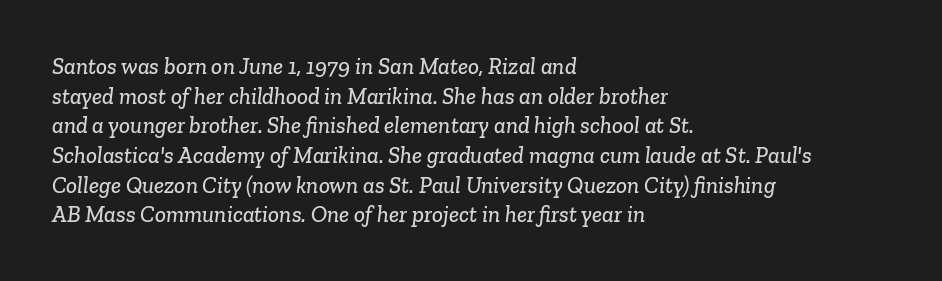
The image shows 23 px text type; set left-aligned, normal line spacing (1.29x), normal letter spacing, not underlined.
